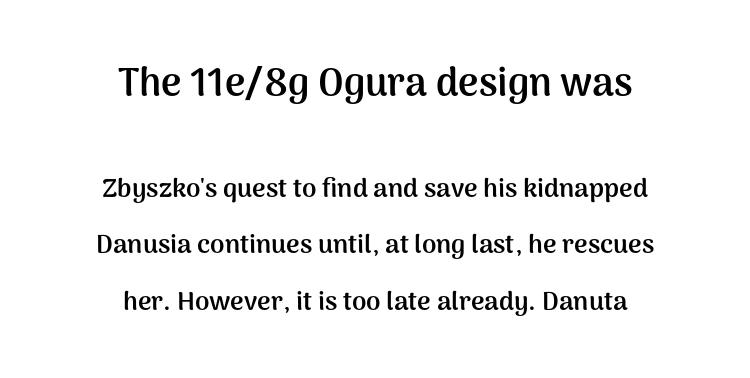
{"serif": "no", "italic": "no", "bold": "yes", "weight": "semibold", "width": "normal", "stroke_contrast": "medium", "x_height": "medium", "monospaced": "no", "underline": "no", "align": "center", "line_spacing": "loose", "line_spacing_ratio": 2.17, "letter_spacing": "normal", "letter_spacing_em": 0.0, "larger_block": "first", "size_ratio": 1.5, "glyph_px": 39}
